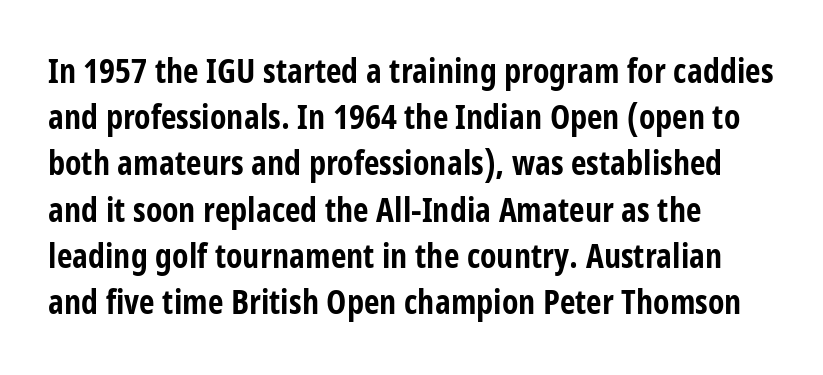
A classic flush-left, rag-right setting is used for this passage. Posture: vertical. Honestly, the row spacing looks completely unremarkable. The passage shown is typeset with a sans-serif family. In terms of weight, the rendering is a true, heavy bold. The tracking reads as untouched default to a designer's eye.
